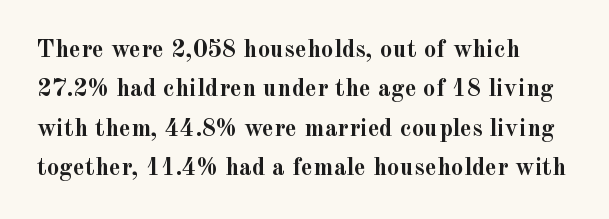
Weight check: bold — yes, fully. The letters stand straight up with perfectly vertical stems. Check the space under the baseline: it is left empty. What stands out about the letter spacing? Nothing — it is the standard amount. This sample keeps an unexceptional amount of space between lines.
